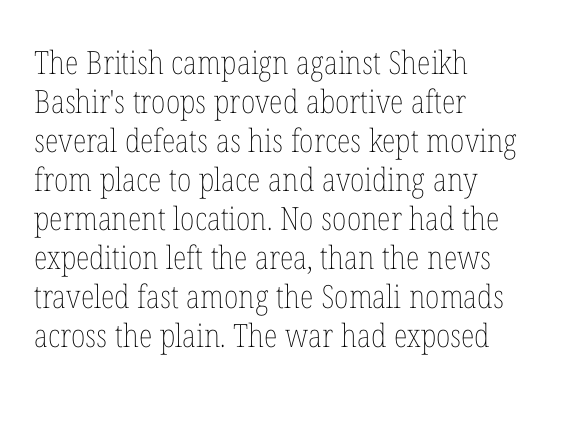
The image shows 32 px thin, condensed type, upright; set left-aligned, line spacing 1.22x, normal letter spacing, not underlined; low stroke contrast and a medium x-height.
